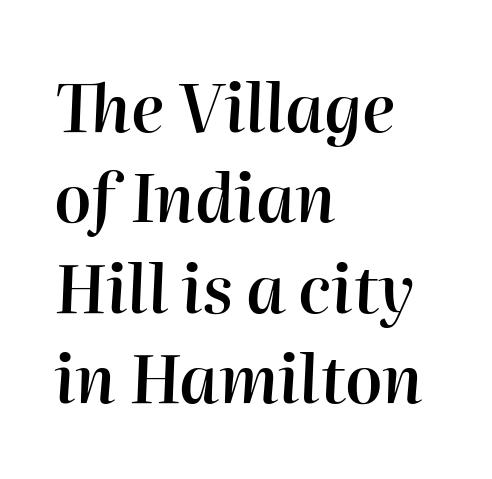
Check the space under the baseline: it is left empty. What stands out about the letter spacing? Nothing — it is the standard amount. The ragged edge is on the right, which tells us the setting is flush left. Style check: oblique.
